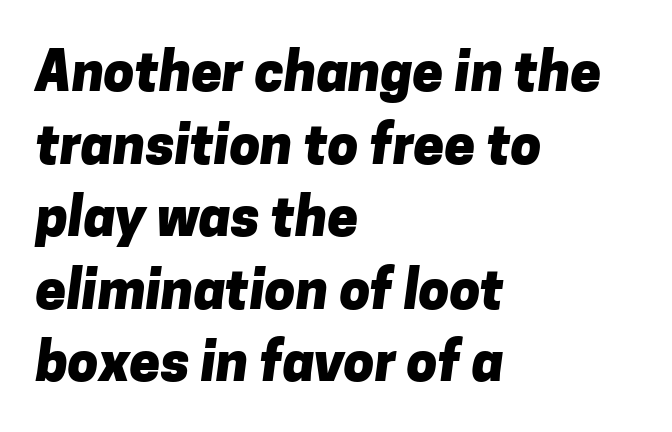
{"serif": "no", "bold": "yes", "weight": "heavy", "width": "normal", "stroke_contrast": "low", "x_height": "medium", "monospaced": "no", "underline": "no", "align": "left", "line_spacing": "normal", "line_spacing_ratio": 1.32, "letter_spacing": "normal", "letter_spacing_em": 0.0, "glyph_px": 55}
